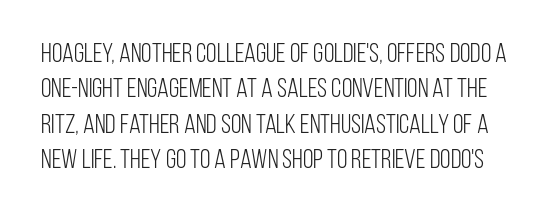
The typesetting does not lean heavy: it is not bold. The foot of each line stays bare and open. One glance says typical: line gaps are just what's usual. Vertical strokes here are truly vertical. Observe the ordinary spacing: letters are neighbours, not strangers.
